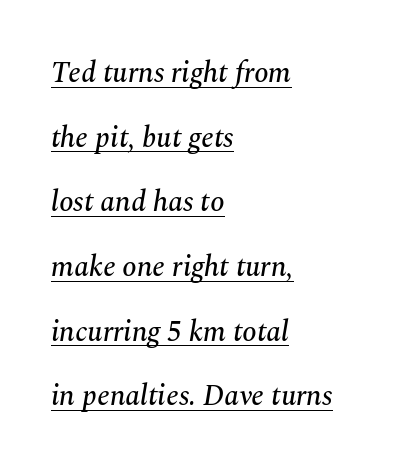
The image shows 29 px serif type, italic (leaning right); set left-aligned, loose line spacing (2.23x), normal letter spacing, underlined; medium stroke contrast and a medium x-height.
